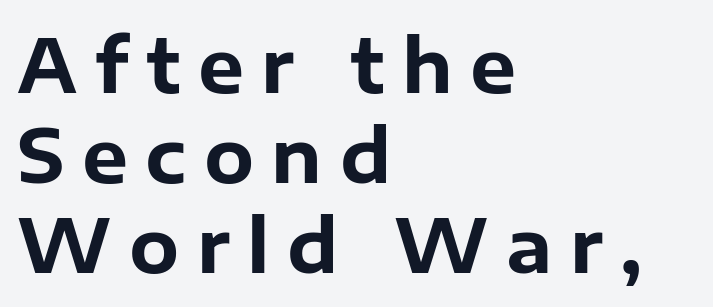
No word sits above an underline. Nope, no serifs anywhere on these letters. Tall strokes in this sample are plumb rather than angled. Here the designer chose a conventional face with non-uniform glyph widths. What stands out about the letter spacing? Its width — letters are far apart. These lines are set flush left with a ragged right edge.
